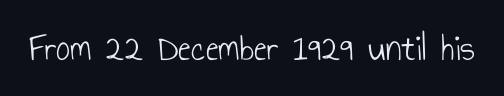
Q: Is the text bold? A: No.
Q: Is the text italic (slanted)? A: No, it is upright.
Q: Is the typeface a serif or a sans-serif typeface? A: Sans-serif.
Q: Is the text underlined? A: No.
Q: Is the spacing between letters normal or unusually wide? A: Normal.
Q: Width (condensed, normal, or wide)? A: Condensed.
Q: Stroke contrast? A: Low.
Q: x-height? A: Small.
Q: Monospaced? A: No.
